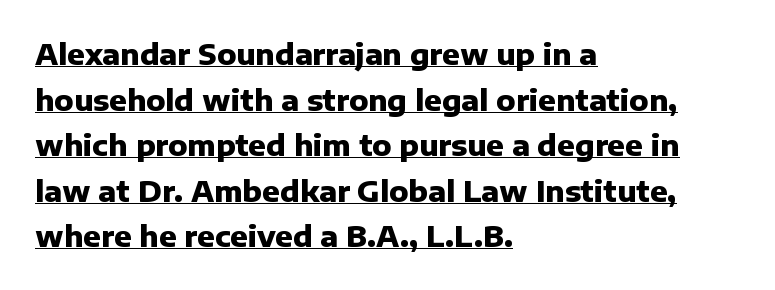
{"serif": "no", "italic": "no", "bold": "yes", "weight": "heavy", "width": "normal", "stroke_contrast": "low", "x_height": "medium", "monospaced": "no", "underline": "yes", "align": "left", "line_spacing": "normal", "line_spacing_ratio": 1.57, "letter_spacing": "normal", "letter_spacing_em": 0.0, "glyph_px": 29}
